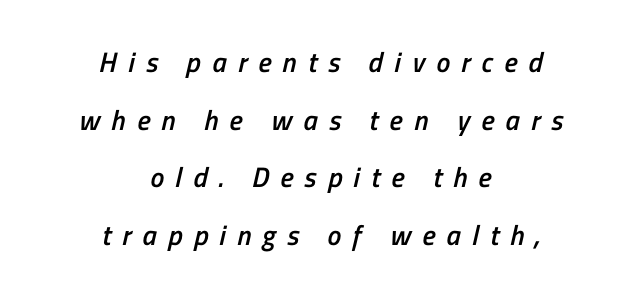
The image shows 28 px semibold, condensed sans-serif type; set centered, loose line spacing (2.06x), unusually wide letter spacing (+0.4 em), not underlined; low stroke contrast and a medium x-height.
